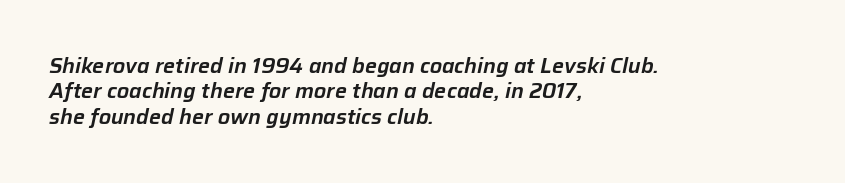
The image shows 21 px text type, italic (leaning right); set left-aligned, line spacing 1.21x, normal letter spacing, not underlined.
